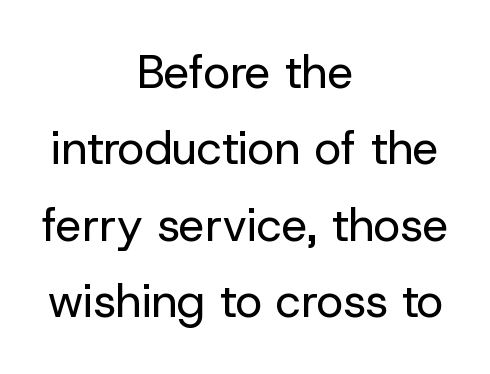
The glyphs in this specimen are sans serif. The rows are spaced the way most documents space them. Nobody touched the tracking dial on this one. Which margin do the lines hug? Neither — every line sits in the middle.
